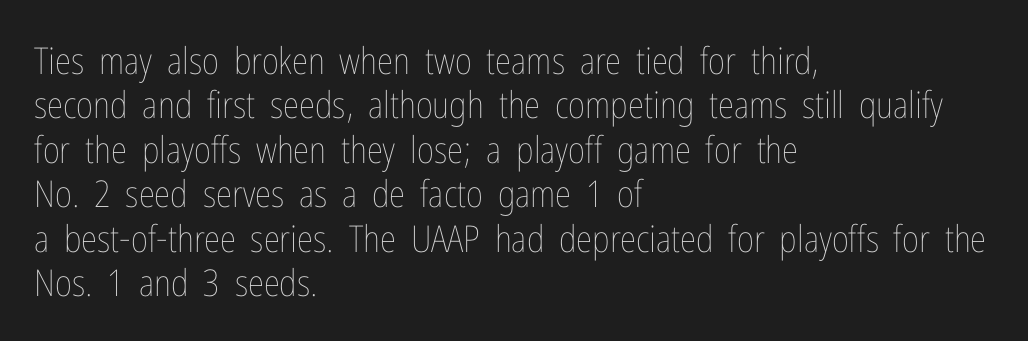
Q: Is the text bold? A: No.
Q: Is the text italic (slanted)? A: No, it is upright.
Q: Is the text underlined? A: No.
Q: How is the paragraph aligned? A: Left-aligned.
Q: Is the spacing between letters normal or unusually wide? A: Normal.
Q: Width (condensed, normal, or wide)? A: Condensed.
Q: Stroke contrast? A: Low.
Q: x-height? A: Medium.
Q: Monospaced? A: No.
